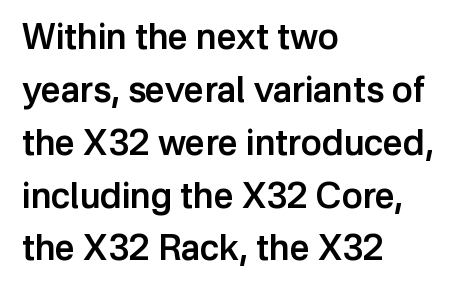
Q: Is the text bold? A: Semi-bold.
Q: Is the text italic (slanted)? A: No, it is upright.
Q: Is the typeface a serif or a sans-serif typeface? A: Sans-serif.
Q: Is the text underlined? A: No.
Q: How is the paragraph aligned? A: Left-aligned.
Q: Is the spacing between letters normal or unusually wide? A: Normal.
Q: Is the spacing between lines tight, normal or loose? A: Normal.
Q: Width (condensed, normal, or wide)? A: Normal.
Q: Stroke contrast? A: Low.
Q: x-height? A: Medium.
Q: Monospaced? A: No.
